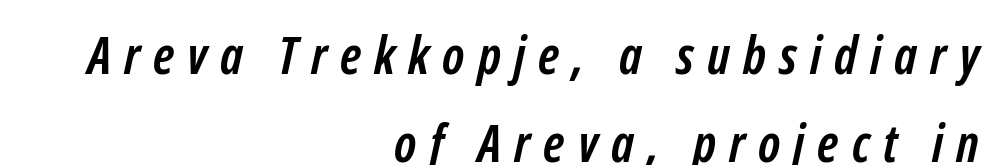
The image shows 52 px semibold, condensed sans-serif type; set right-aligned, normal line spacing (1.69x), unusually wide letter spacing (+0.25 em), not underlined; low stroke contrast and a medium x-height.
